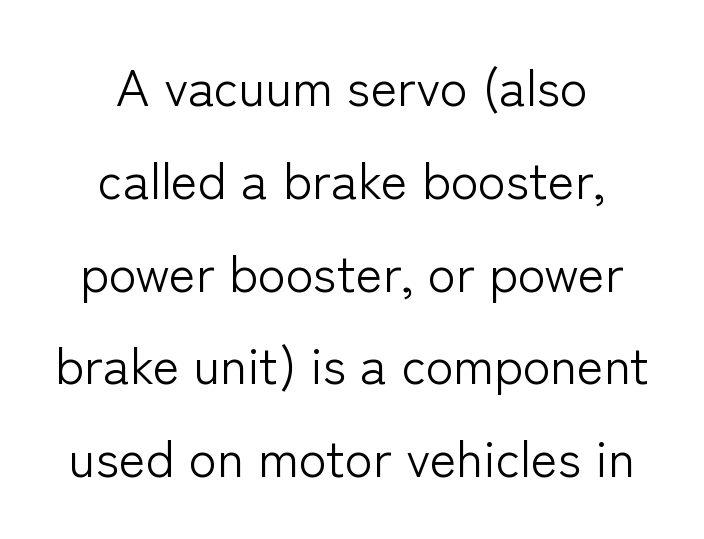
{"serif": "no", "italic": "no", "bold": "no", "weight": "light", "width": "normal", "stroke_contrast": "low", "x_height": "medium", "monospaced": "no", "underline": "no", "align": "center", "line_spacing_ratio": 1.82, "letter_spacing": "normal", "letter_spacing_em": 0.0, "glyph_px": 51}
